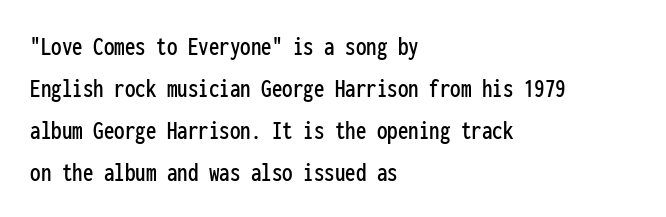
The image shows 28 px condensed sans-serif type, upright, monospaced; set left-aligned, normal line spacing (1.5x), normal letter spacing, not underlined; low stroke contrast and a medium x-height.
